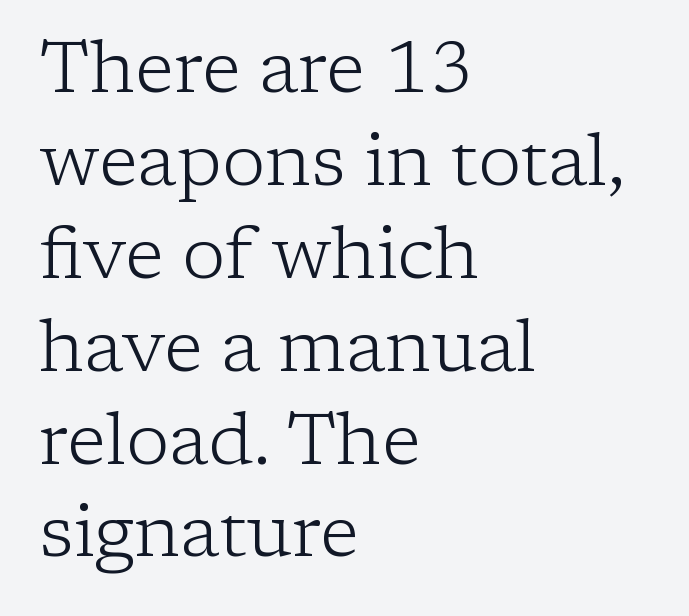
Q: Is the text bold? A: No.
Q: Is the text italic (slanted)? A: No, it is upright.
Q: Is the typeface a serif or a sans-serif typeface? A: Serif.
Q: Is the text underlined? A: No.
Q: How is the paragraph aligned? A: Left-aligned.
Q: Is the spacing between letters normal or unusually wide? A: Normal.
Q: Is the spacing between lines tight, normal or loose? A: Normal.
Q: Width (condensed, normal, or wide)? A: Normal.
Q: Stroke contrast? A: Low.
Q: x-height? A: Medium.
Q: Monospaced? A: No.
